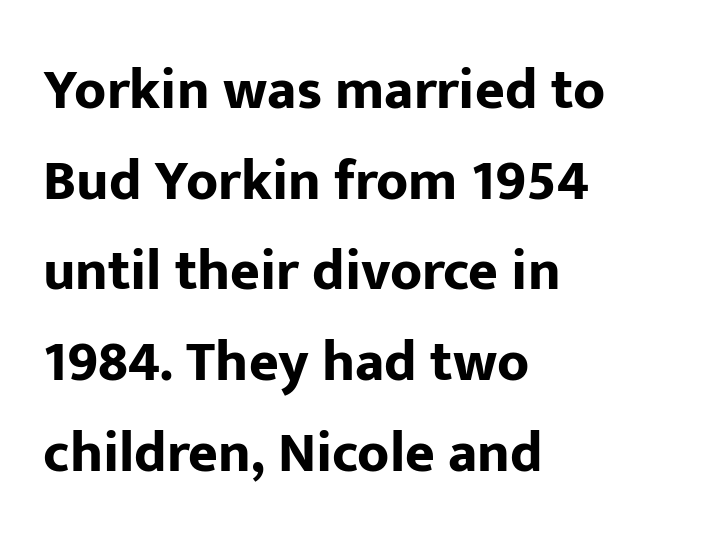
The image shows 57 px bold sans-serif type, upright; set left-aligned, normal line spacing (1.59x), normal letter spacing, not underlined; low stroke contrast and a medium x-height.
